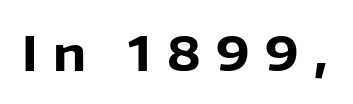
{"serif": "no", "italic": "no", "bold": "yes", "weight": "heavy", "width": "normal", "stroke_contrast": "low", "x_height": "medium", "monospaced": "no", "underline": "no", "letter_spacing": "wide", "letter_spacing_em": 0.33, "glyph_px": 47}
